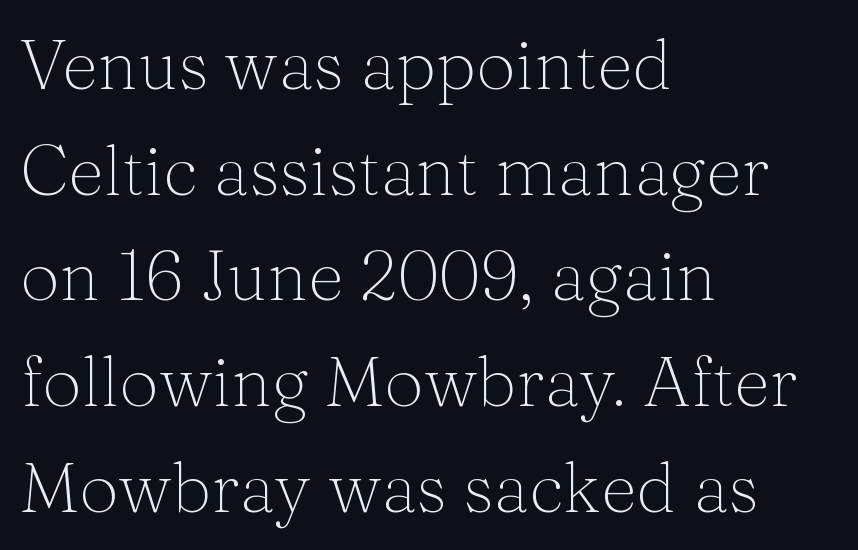
The image shows 70 px light serif type, upright; set left-aligned, normal line spacing (1.51x), normal letter spacing, not underlined; medium stroke contrast and a medium x-height.
